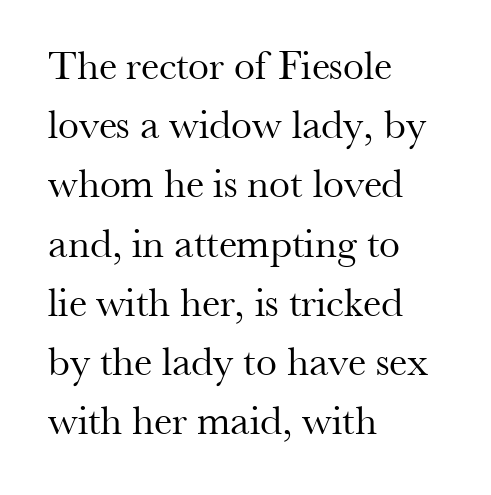
{"serif": "yes", "italic": "no", "bold": "no", "weight": "regular", "width": "normal", "stroke_contrast": "medium", "x_height": "small", "monospaced": "no", "underline": "no", "align": "left", "line_spacing": "normal", "line_spacing_ratio": 1.41, "letter_spacing": "normal", "letter_spacing_em": 0.0, "glyph_px": 42}
